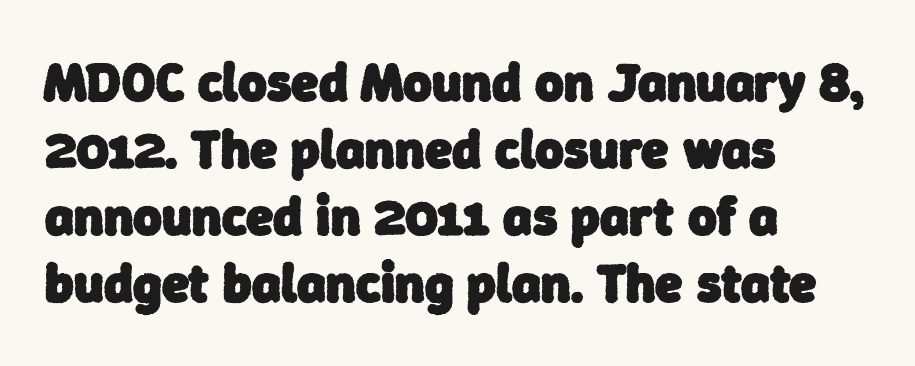
{"serif": "no", "bold": "yes", "weight": "heavy", "width": "normal", "stroke_contrast": "low", "x_height": "medium", "monospaced": "no", "underline": "no", "align": "left", "line_spacing_ratio": 1.22, "letter_spacing": "normal", "letter_spacing_em": 0.0, "glyph_px": 55}
